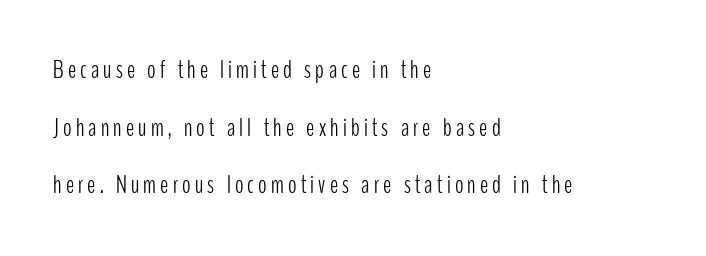
Q: Is the text bold? A: No.
Q: Is the text italic (slanted)? A: No, it is upright.
Q: Is the text underlined? A: No.
Q: How is the paragraph aligned? A: Left-aligned.
Q: Is the spacing between lines tight, normal or loose? A: Loose.
